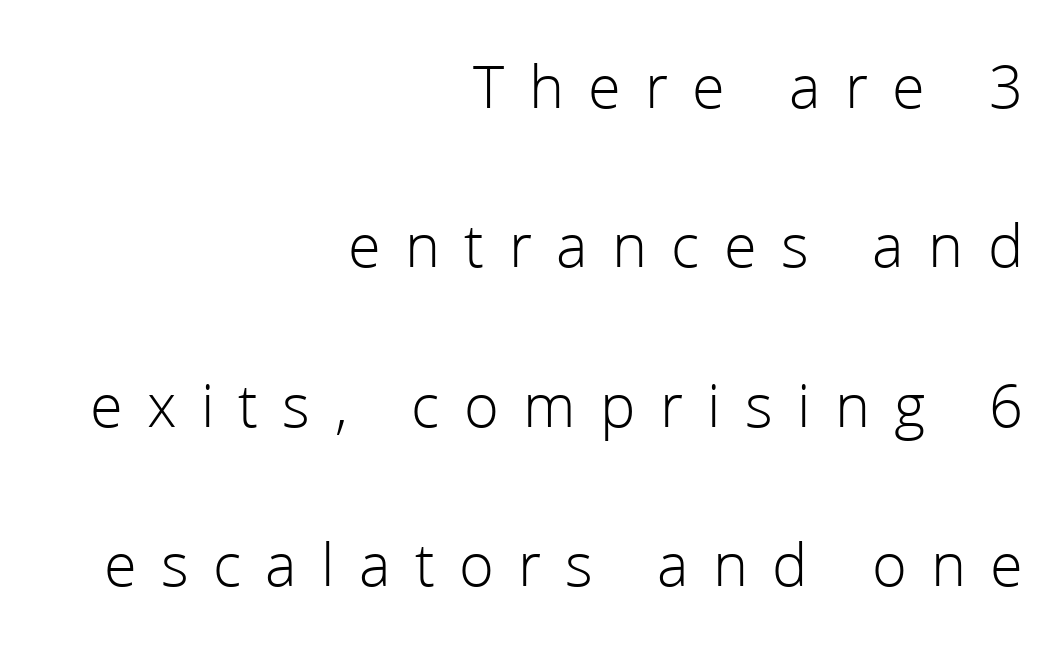
If you drew a ruler down the right edge, every line would touch it. Observe the absence of serifs on each vertical stroke in this sample. Vertical strokes here are truly vertical. Think of a printed novel: that variable character pitch is what you see here. No chunkiness to these letters — they're not bold. These lines stand farther apart than default settings would place them.
